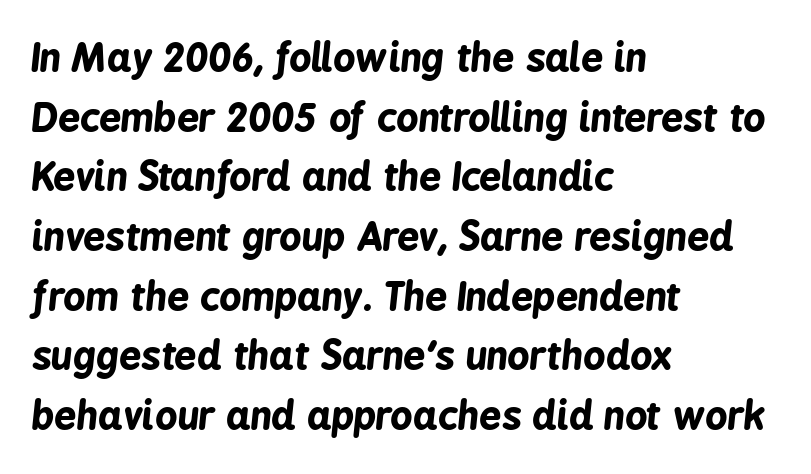
Q: Is the text bold? A: Yes.
Q: Is the text italic (slanted)? A: Yes, it leans right by about 6 degrees.
Q: Is the text underlined? A: No.
Q: How is the paragraph aligned? A: Left-aligned.
Q: Is the spacing between letters normal or unusually wide? A: Normal.
Q: Is the spacing between lines tight, normal or loose? A: Normal.
Q: Width (condensed, normal, or wide)? A: Condensed.
Q: Stroke contrast? A: Low.
Q: x-height? A: Medium.
Q: Monospaced? A: No.
